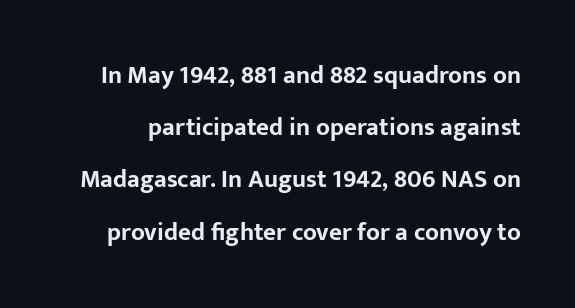
Q: Is the text bold? A: Yes.
Q: Is the text italic (slanted)? A: No, it is upright.
Q: Is the text underlined? A: No.
Q: Is the spacing between letters normal or unusually wide? A: Normal.
Q: Is the spacing between lines tight, normal or loose? A: Loose.
